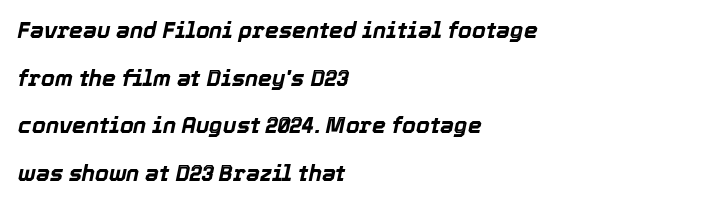
The image shows 22 px bold type, italic (leaning right); set left-aligned, loose line spacing (2.16x), normal letter spacing, not underlined.
